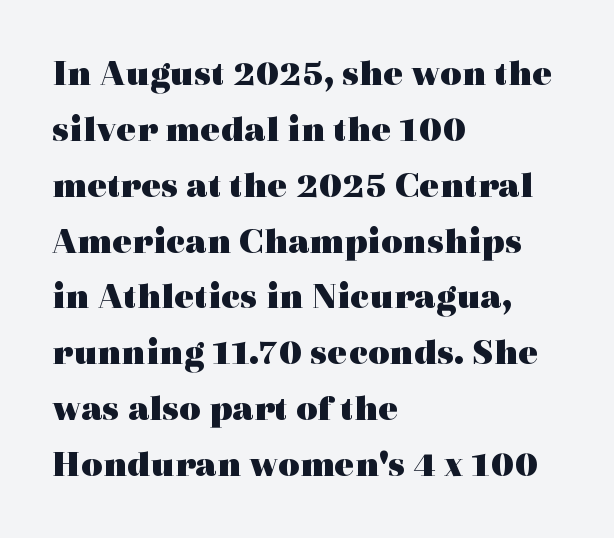
{"serif": "yes", "italic": "no", "bold": "yes", "weight": "heavy", "width": "wide", "x_height": "medium", "monospaced": "no", "underline": "no", "align": "left", "line_spacing": "normal", "line_spacing_ratio": 1.51, "letter_spacing": "normal", "letter_spacing_em": 0.0, "glyph_px": 37}
